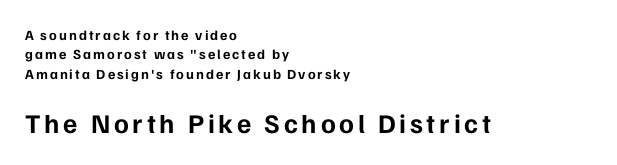
Q: Is the text bold? A: Yes.
Q: Is the text italic (slanted)? A: No, it is upright.
Q: Is the text underlined? A: No.
Q: How is the paragraph aligned? A: Left-aligned.
Q: Is the spacing between lines tight, normal or loose? A: Normal.
Q: Which block of text is set in a larger size, the first (top) or the second (bottom)? A: The second (bottom) one.
